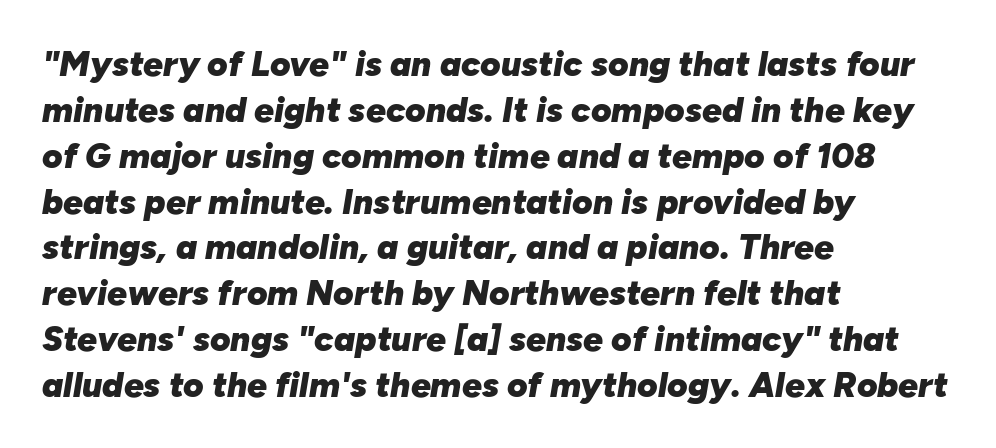
The rendering uses a moderate line-height, typical for paragraphs. No extra tracking has been applied to these lines. Each letter keeps its own natural width here, so spacing adapts to shape. This rendering features lettering with no underline. These lines carry a lot of weight — the face is fully bold.
